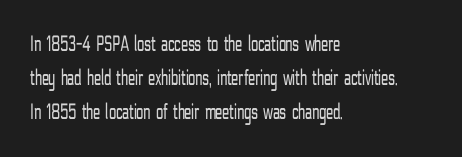
The image shows 23 px text type, upright; set left-aligned, normal line spacing (1.48x), normal letter spacing, not underlined.
